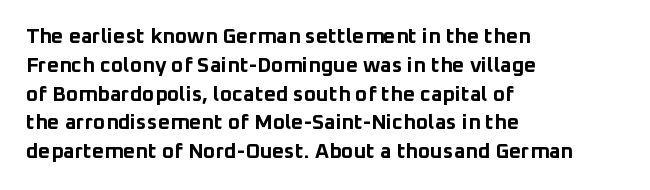
Q: Is the text bold? A: Yes.
Q: Is the text italic (slanted)? A: No, it is upright.
Q: Is the text underlined? A: No.
Q: How is the paragraph aligned? A: Left-aligned.
Q: Is the spacing between letters normal or unusually wide? A: Normal.
Q: Is the spacing between lines tight, normal or loose? A: Normal.
